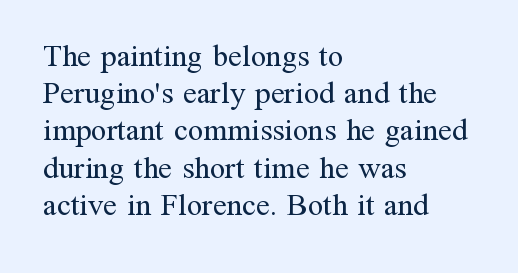
The image shows 31 px regular-weight serif type, upright; set left-aligned, line spacing 1.2x, normal letter spacing, not underlined; medium stroke contrast and a medium x-height.
